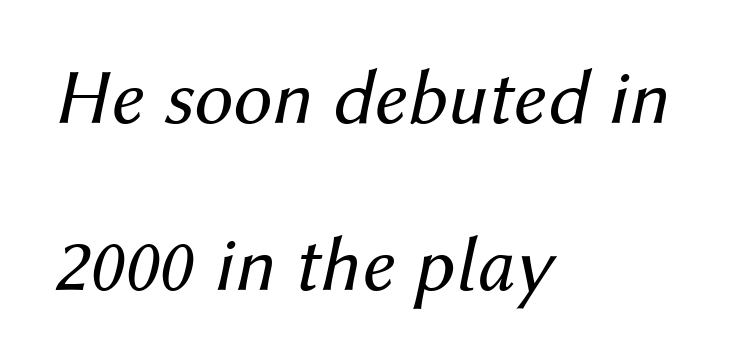
These lines are set flush left with a ragged right edge. This reads as an unemphasized weight, regular at the heaviest. This is oblique type, the kind used for emphasis or titles. The letters advance in unequal steps, a hallmark of proportional type. If you measured baseline to baseline, you'd find a long distance.
